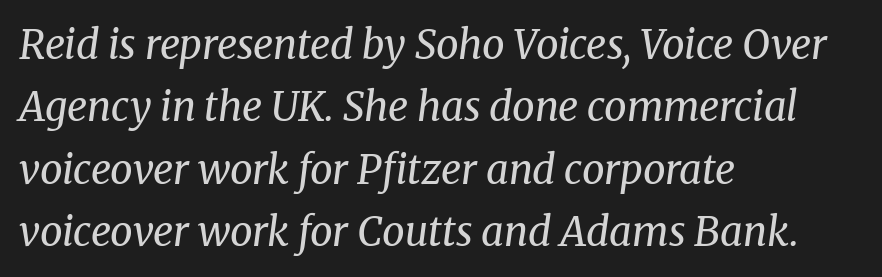
{"serif": "yes", "italic": "yes", "lean": "right", "slant_degrees": 8, "bold": "no", "weight": "regular", "width": "normal", "stroke_contrast": "medium", "x_height": "medium", "monospaced": "no", "underline": "no", "align": "left", "line_spacing": "normal", "line_spacing_ratio": 1.56, "letter_spacing": "normal", "letter_spacing_em": 0.0, "glyph_px": 40}
